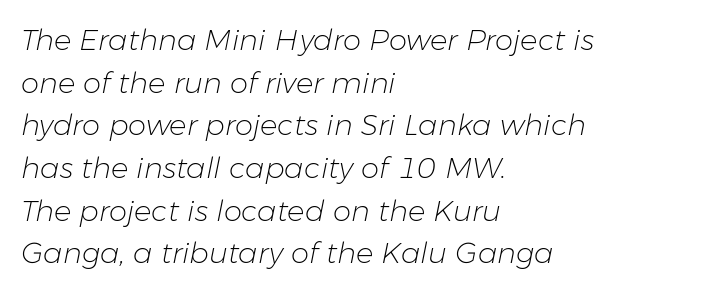
Q: Is the text bold? A: No.
Q: Is the text italic (slanted)? A: Yes, it leans right by about 11 degrees.
Q: Is the text underlined? A: No.
Q: How is the paragraph aligned? A: Left-aligned.
Q: Is the spacing between letters normal or unusually wide? A: Normal.
Q: Is the spacing between lines tight, normal or loose? A: Normal.
Q: Width (condensed, normal, or wide)? A: Normal.
Q: Stroke contrast? A: Low.
Q: x-height? A: Medium.
Q: Monospaced? A: No.
